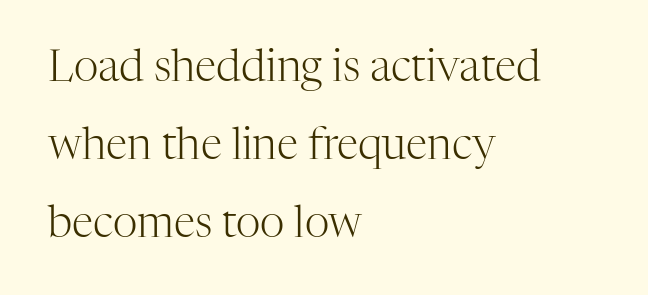
The image shows 43 px light serif type, upright; set left-aligned, line spacing 1.81x, normal letter spacing, not underlined; high stroke contrast and a medium x-height.
